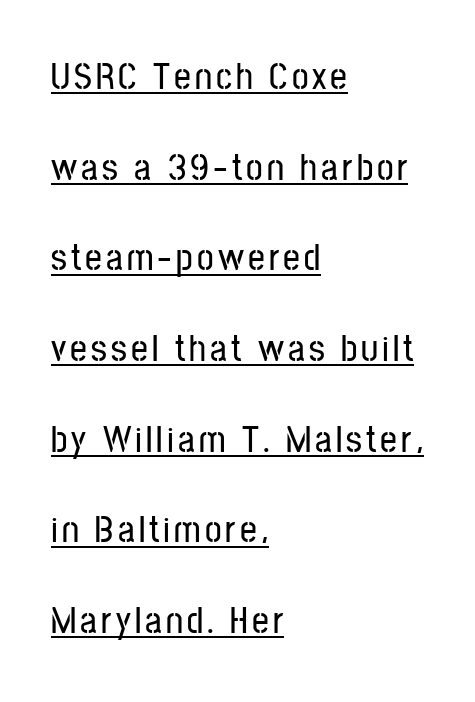
Character widths vary here, with narrow letters taking less room than wide ones. You can tell it's not italic because the verticals are truly vertical. The rendered words wear a rule along their underside. Interline gaps are noticeably wide in this sample. Short and long lines alike share a common starting point at left. The type family on display is of the sans-serif kind.
